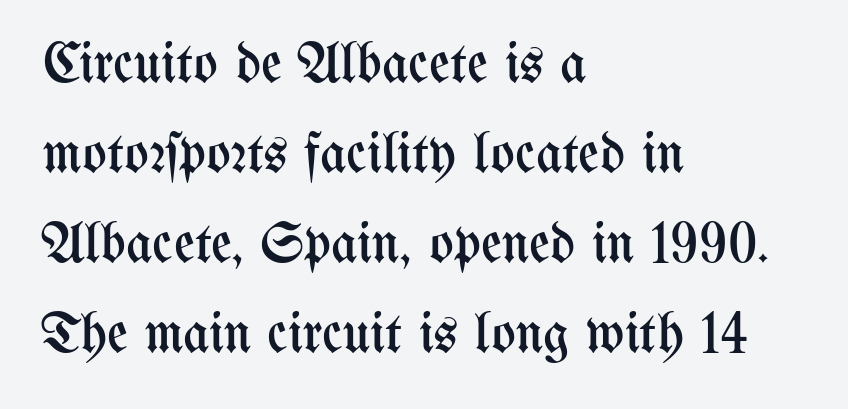
The image shows 57 px regular-weight, condensed type, upright; set left-aligned, normal line spacing (1.58x), normal letter spacing, not underlined; medium stroke contrast and a medium x-height.
